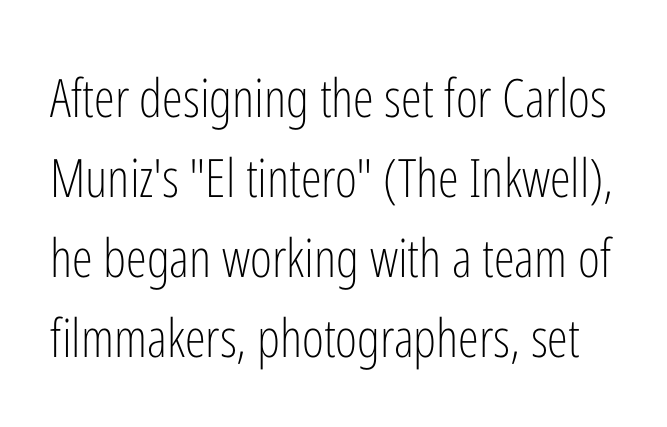
Each new line begins a customary step beneath the previous one. These lines are composed in type without serifs. Upright lettering throughout. Letter spacing: default. Quick note: underline off. Character widths vary here, with narrow letters taking less room than wide ones.
